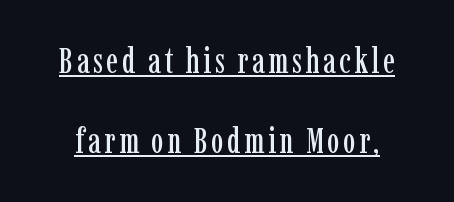
{"serif": "yes", "italic": "no", "width": "condensed", "stroke_contrast": "low", "x_height": "medium", "monospaced": "no", "underline": "yes", "line_spacing": "loose", "line_spacing_ratio": 2.29, "glyph_px": 35}
